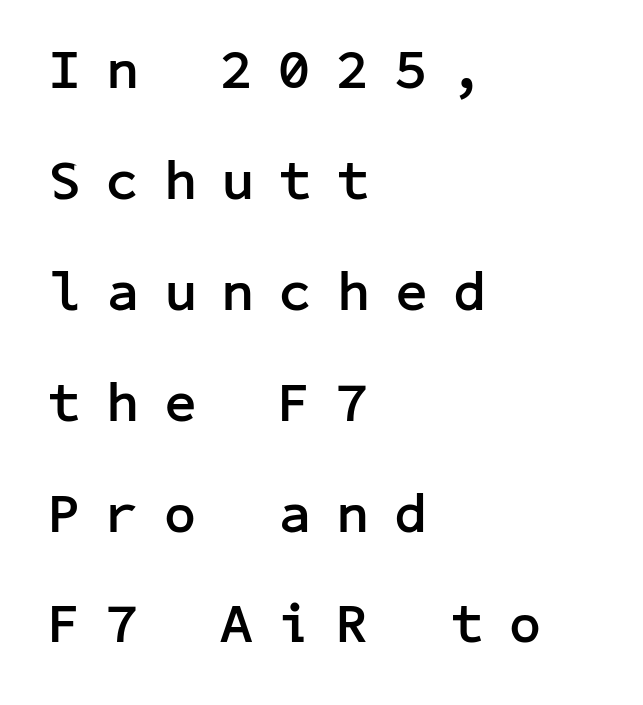
{"serif": "no", "italic": "no", "bold": "yes", "weight": "semibold", "width": "normal", "stroke_contrast": "low", "x_height": "medium", "underline": "no", "align": "left", "line_spacing": "loose", "line_spacing_ratio": 1.98, "letter_spacing": "wide", "letter_spacing_em": 0.46, "glyph_px": 56}
